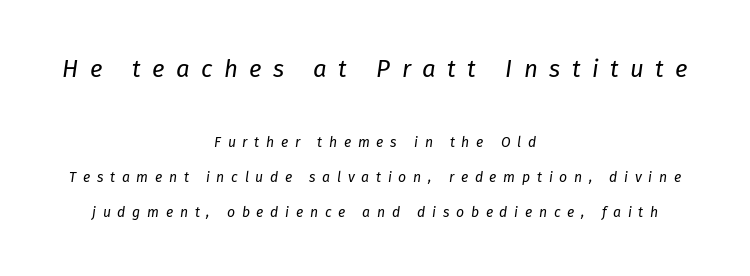
Q: Is the text bold? A: No.
Q: Is the text italic (slanted)? A: Yes, it leans right by about 8 degrees.
Q: Is the text underlined? A: No.
Q: How is the paragraph aligned? A: Centered.
Q: Is the spacing between letters normal or unusually wide? A: Unusually wide.
Q: Is the spacing between lines tight, normal or loose? A: Loose.
Q: Which block of text is set in a larger size, the first (top) or the second (bottom)? A: The first (top) one.
